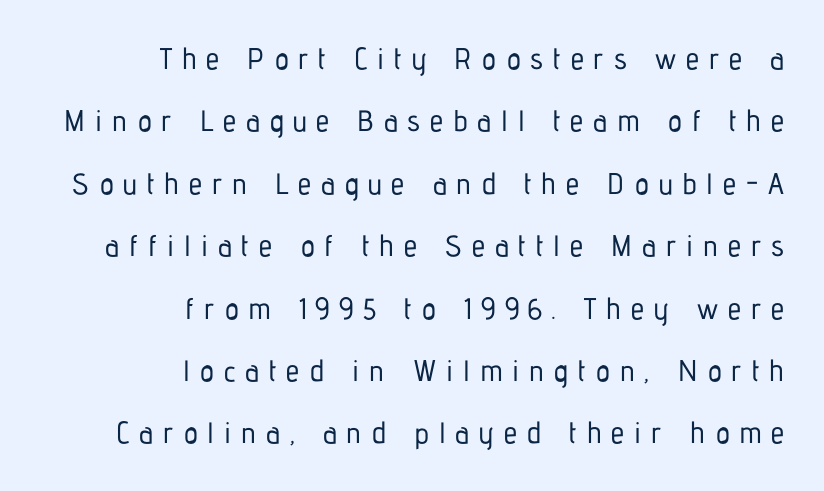
Character widths vary here, with narrow letters taking less room than wide ones. This sample uses an upright cut, with every glyph sitting square on the baseline. Every row of glyphs terminates at an identical x-position on the right. The face used here is a sans, in the tradition of grotesques and geometrics. Type without underlining. In terms of letterspacing, this is a distinctly airy, spread setting.
